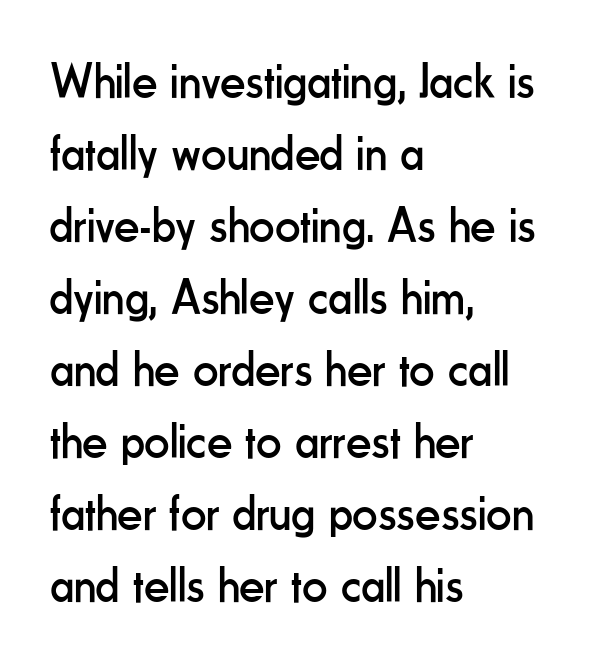
Q: Is the text bold? A: No.
Q: Is the text italic (slanted)? A: No, it is upright.
Q: Is the typeface a serif or a sans-serif typeface? A: Sans-serif.
Q: Is the text underlined? A: No.
Q: How is the paragraph aligned? A: Left-aligned.
Q: Is the spacing between letters normal or unusually wide? A: Normal.
Q: Is the spacing between lines tight, normal or loose? A: Normal.
Q: Width (condensed, normal, or wide)? A: Condensed.
Q: Stroke contrast? A: Low.
Q: x-height? A: Small.
Q: Monospaced? A: No.
